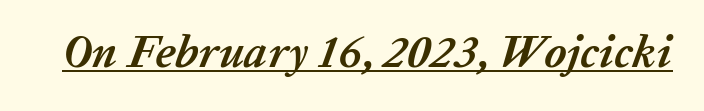
{"italic": "yes", "lean": "right", "slant_degrees": 20, "bold": "yes", "weight": "semibold", "width": "normal", "stroke_contrast": "low", "x_height": "medium", "monospaced": "no", "underline": "yes", "letter_spacing": "normal", "letter_spacing_em": 0.0, "glyph_px": 46}
